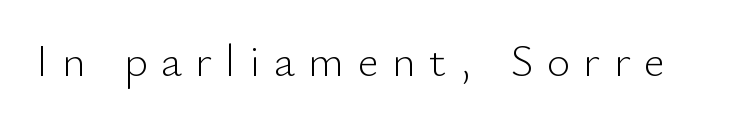
Q: Is the text bold? A: No.
Q: Is the text italic (slanted)? A: No, it is upright.
Q: Is the typeface a serif or a sans-serif typeface? A: Sans-serif.
Q: Is the text underlined? A: No.
Q: Is the spacing between letters normal or unusually wide? A: Unusually wide.
Q: Width (condensed, normal, or wide)? A: Normal.
Q: Stroke contrast? A: Low.
Q: x-height? A: Small.
Q: Monospaced? A: No.
